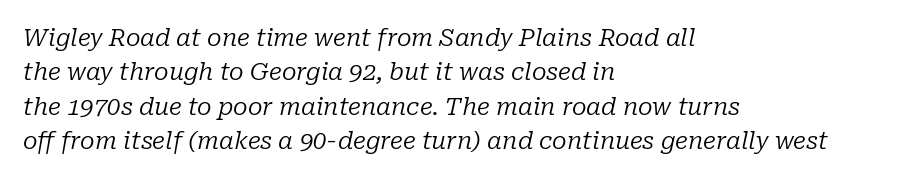
The image shows 24 px text type, italic (leaning right); set left-aligned, normal line spacing (1.43x), normal letter spacing, not underlined.
